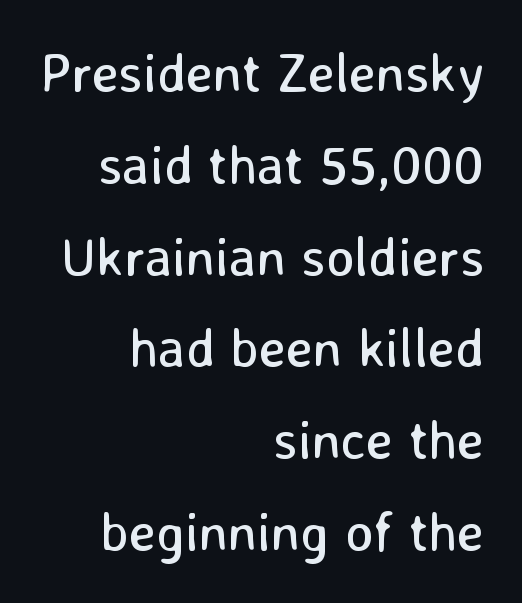
{"serif": "no", "italic": "no", "bold": "no", "weight": "regular", "width": "normal", "stroke_contrast": "low", "x_height": "medium", "monospaced": "no", "underline": "no", "align": "right", "line_spacing": "normal", "line_spacing_ratio": 1.7, "letter_spacing": "normal", "letter_spacing_em": 0.0, "glyph_px": 54}
